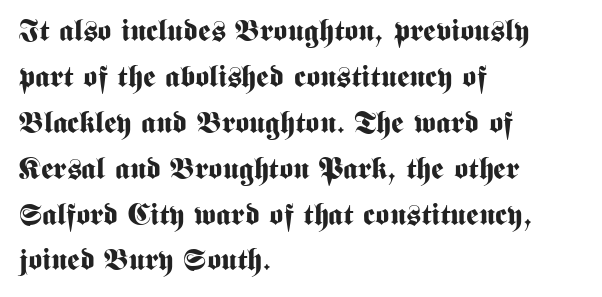
Q: Is the text bold? A: Yes.
Q: Is the text italic (slanted)? A: No, it is upright.
Q: Is the typeface a serif or a sans-serif typeface? A: Sans-serif.
Q: Is the text underlined? A: No.
Q: How is the paragraph aligned? A: Left-aligned.
Q: Is the spacing between letters normal or unusually wide? A: Normal.
Q: Is the spacing between lines tight, normal or loose? A: Normal.
Q: Width (condensed, normal, or wide)? A: Condensed.
Q: Stroke contrast? A: Medium.
Q: x-height? A: Medium.
Q: Monospaced? A: No.
